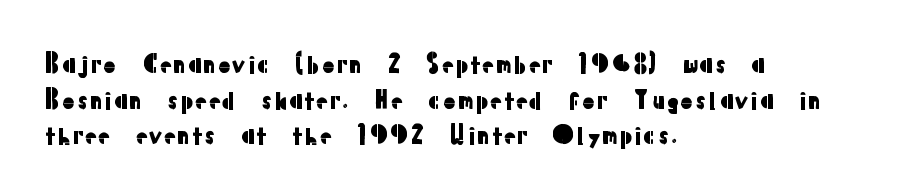
{"italic": "no", "underline": "no", "align": "left", "line_spacing": "normal", "line_spacing_ratio": 1.48, "letter_spacing": "normal", "letter_spacing_em": 0.0, "glyph_px": 24}
